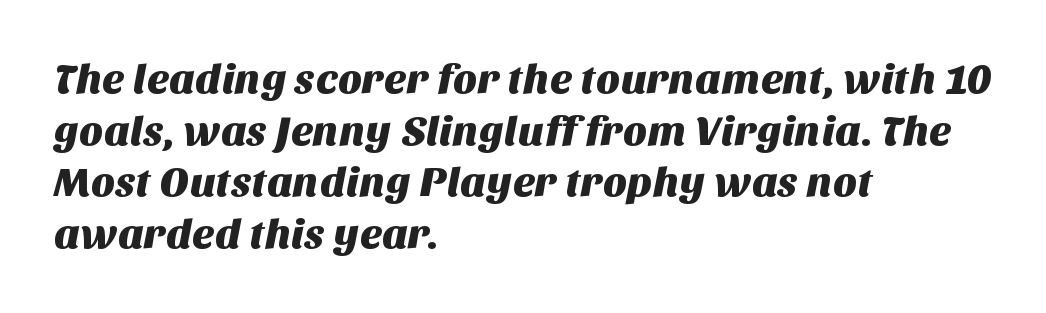
{"serif": "no", "width": "normal", "stroke_contrast": "medium", "x_height": "large", "monospaced": "no", "underline": "no", "align": "left", "line_spacing_ratio": 1.23, "letter_spacing": "normal", "letter_spacing_em": 0.0, "glyph_px": 42}
